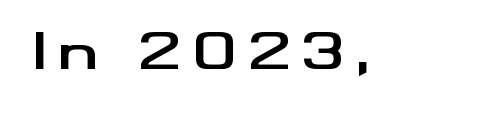
Q: Is the text bold? A: Yes.
Q: Is the text italic (slanted)? A: No, it is upright.
Q: Is the typeface a serif or a sans-serif typeface? A: Sans-serif.
Q: Is the text underlined? A: No.
Q: Width (condensed, normal, or wide)? A: Wide.
Q: Stroke contrast? A: Medium.
Q: x-height? A: Small.
Q: Monospaced? A: No.
